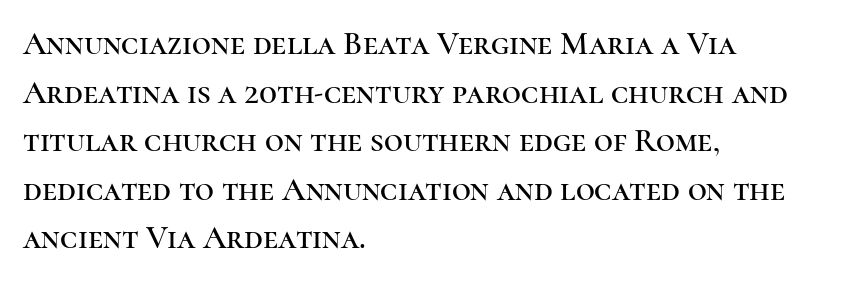
The image shows 33 px serif type, upright; set left-aligned, normal line spacing (1.47x), normal letter spacing, not underlined; high stroke contrast and a medium x-height.
